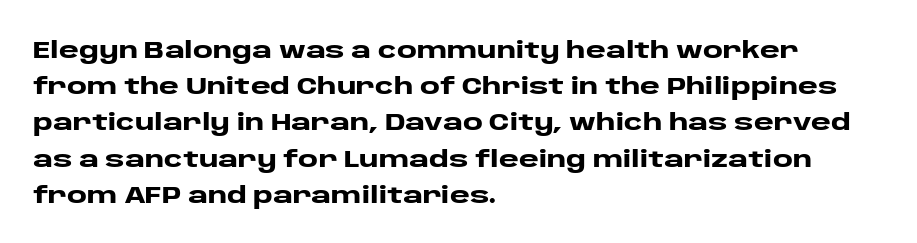
The vertical gap from one line to the next is medium. In terms of posture, this sample is upright. Look at the stroke-to-counter ratio: heavy, a bold. Clear beneath every line of the passage. Casual observation: everything's shoved over to the left. You could call the tracking neutral — neither tight nor loose.
